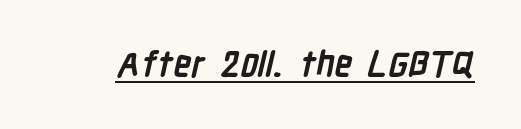
{"serif": "no", "bold": "yes", "weight": "semibold", "width": "condensed", "stroke_contrast": "low", "x_height": "medium", "monospaced": "no", "underline": "yes", "letter_spacing": "normal", "letter_spacing_em": 0.0, "glyph_px": 35}
